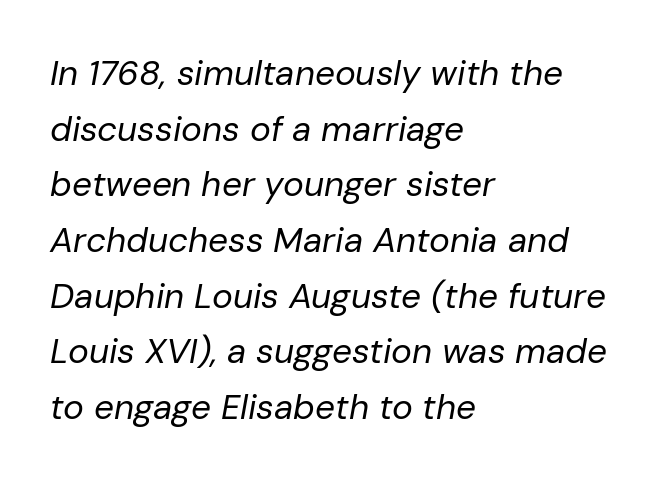
The image shows 35 px regular-weight type, italic (leaning right); set left-aligned, normal line spacing (1.59x), normal letter spacing, not underlined; low stroke contrast and a medium x-height.
